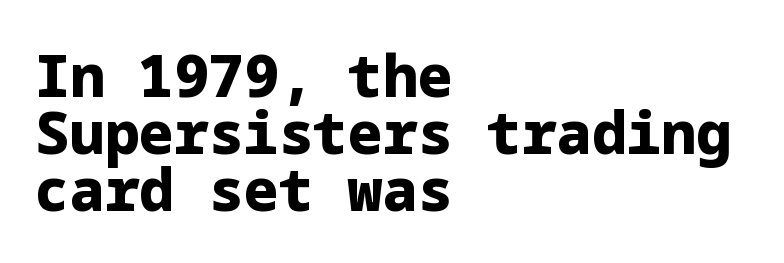
{"serif": "no", "italic": "no", "bold": "yes", "weight": "heavy", "width": "normal", "stroke_contrast": "low", "x_height": "medium", "underline": "no", "align": "left", "line_spacing": "tight", "line_spacing_ratio": 0.98, "letter_spacing": "normal", "letter_spacing_em": 0.0, "glyph_px": 58}
